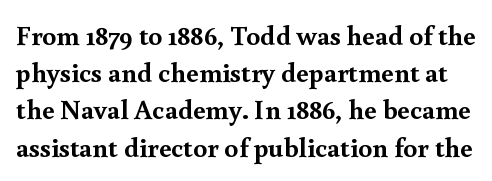
The image shows 28 px semibold serif type, upright; set normal line spacing (1.33x), normal letter spacing, not underlined; a small x-height.
